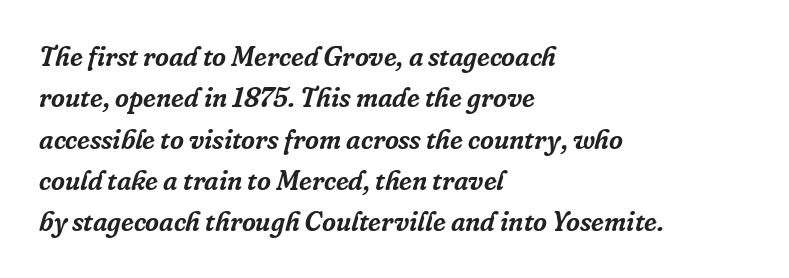
The image shows 27 px text type, italic (leaning right); set left-aligned, normal line spacing (1.53x), normal letter spacing, not underlined.
